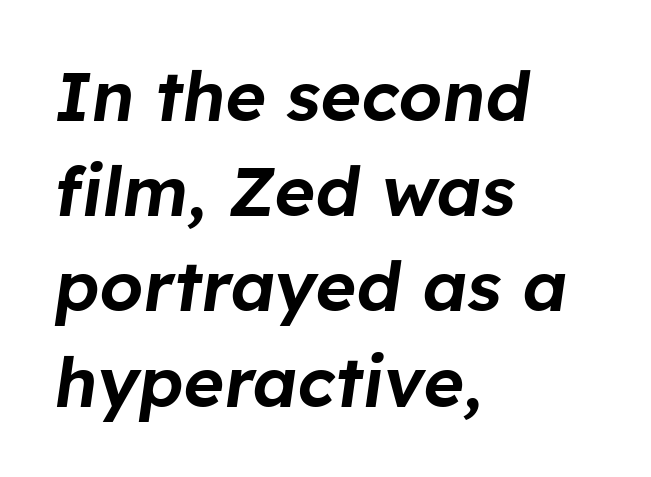
{"italic": "yes", "lean": "right", "slant_degrees": 8, "width": "normal", "stroke_contrast": "low", "x_height": "medium", "monospaced": "no", "underline": "no", "align": "left", "line_spacing": "normal", "line_spacing_ratio": 1.38, "letter_spacing": "normal", "letter_spacing_em": 0.0, "glyph_px": 69}
